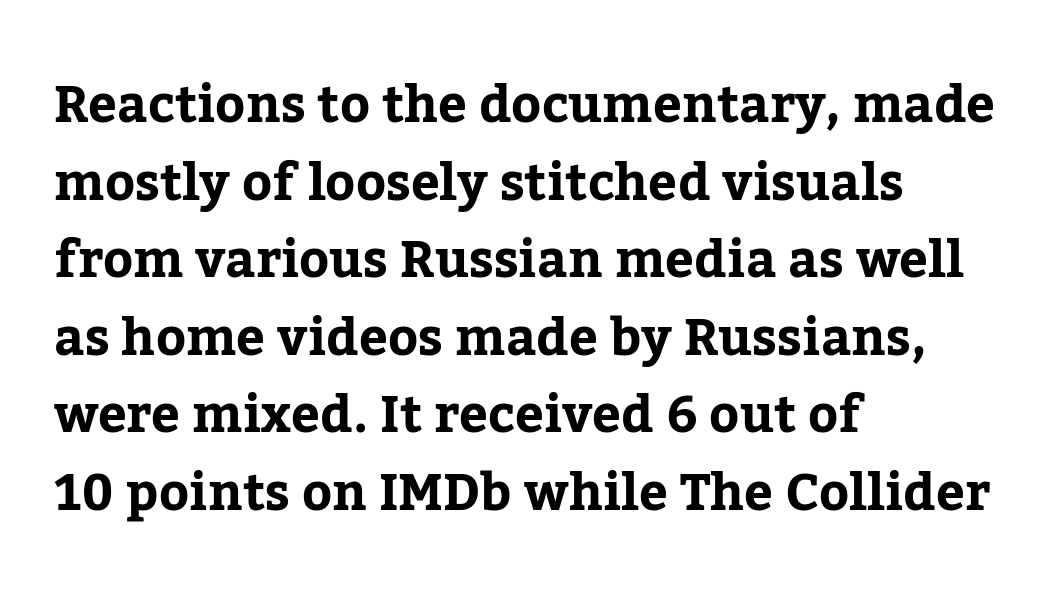
The image shows 51 px serif type, upright; set left-aligned, normal line spacing (1.52x), normal letter spacing, not underlined; low stroke contrast and a medium x-height.
